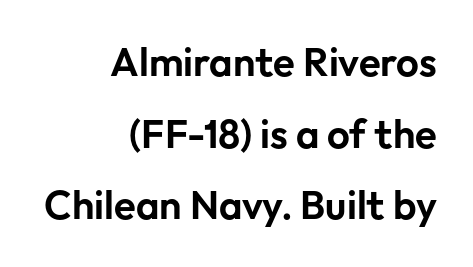
Q: Is the text italic (slanted)? A: No, it is upright.
Q: Is the typeface a serif or a sans-serif typeface? A: Sans-serif.
Q: Is the text underlined? A: No.
Q: How is the paragraph aligned? A: Right-aligned.
Q: Is the spacing between letters normal or unusually wide? A: Normal.
Q: Width (condensed, normal, or wide)? A: Normal.
Q: Stroke contrast? A: Low.
Q: x-height? A: Medium.
Q: Monospaced? A: No.
